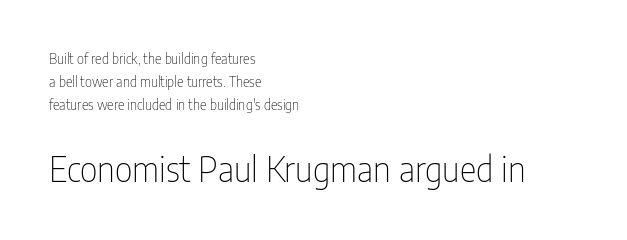
Beneath every word, the page is bare. Regarding leading, the lines here are spaced in the standard way. The typeface has the unassuming heft of standard copy or less. Do the letters lean? They stand straight. The passage shown is typed in a proportional face where columns would drift. Teacher's note: observe the even left margin — that is flush-left alignment.
